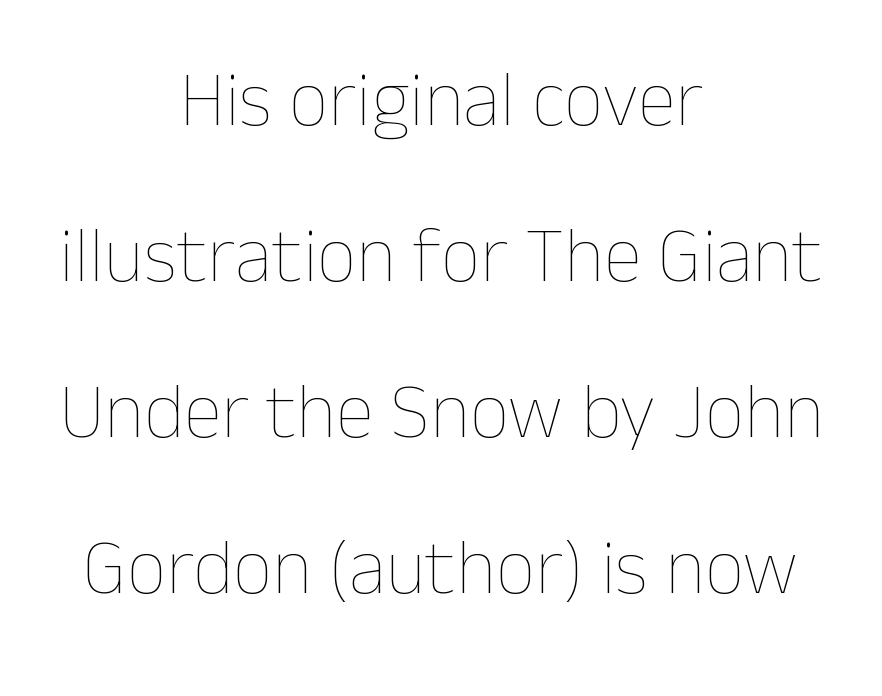
The image shows 78 px thin type, upright; set centered, loose line spacing (2.0x), normal letter spacing, not underlined; low stroke contrast and a medium x-height.
